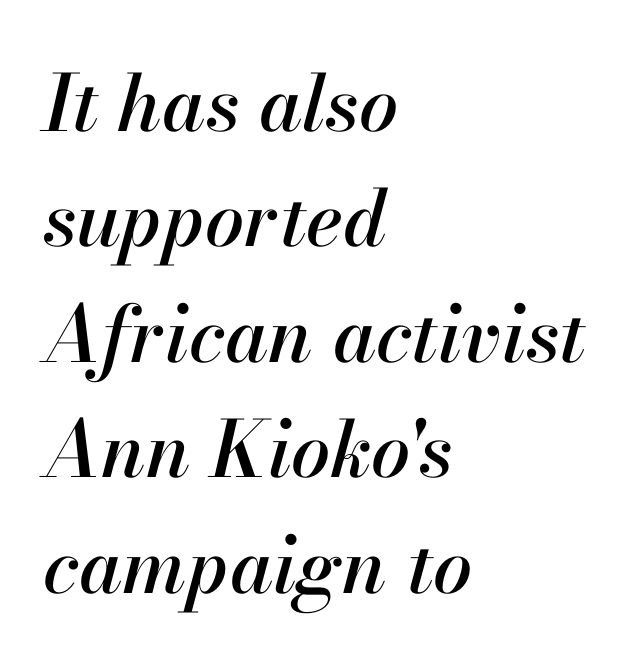
The line-height multiplier appears to be the usual default. Think of a printed novel: that variable character pitch is what you see here. The letterforms sit shoulder to shoulder at normal distance. Descender tails drop into unmarked territory. A classic flush-left, rag-right setting is used for this passage. Tall strokes in this sample are angled rather than plumb.
